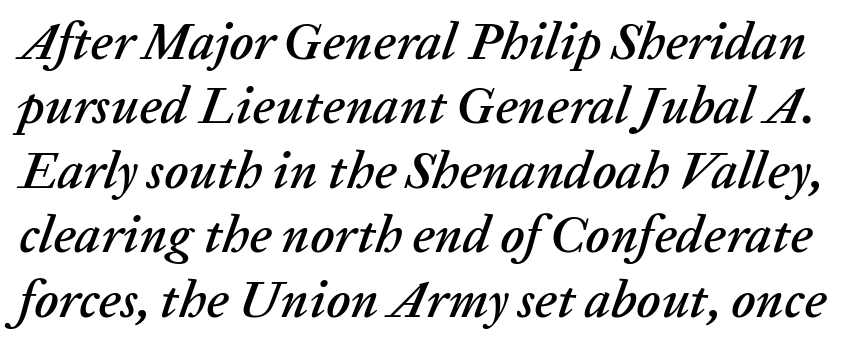
Does extra space separate the letters? No, they use regular spacing. Characters are canted at an angle relative to the baseline's perpendicular. The words here are not underlined. This sample has the flowing, uneven cadence of proportional lettering.
